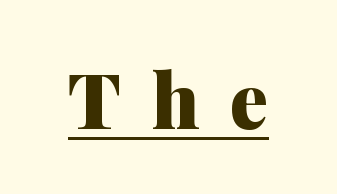
A rule runs beneath these lines of type. Nope, not italic — everything's standing straight. These lines carry a lot of weight — the face is fully bold. Looks like regular typesetting: each glyph gets only the width it needs. Serif or sans? Serif — the stroke terminals have little feet. The letters are spread apart with noticeably loose tracking.
